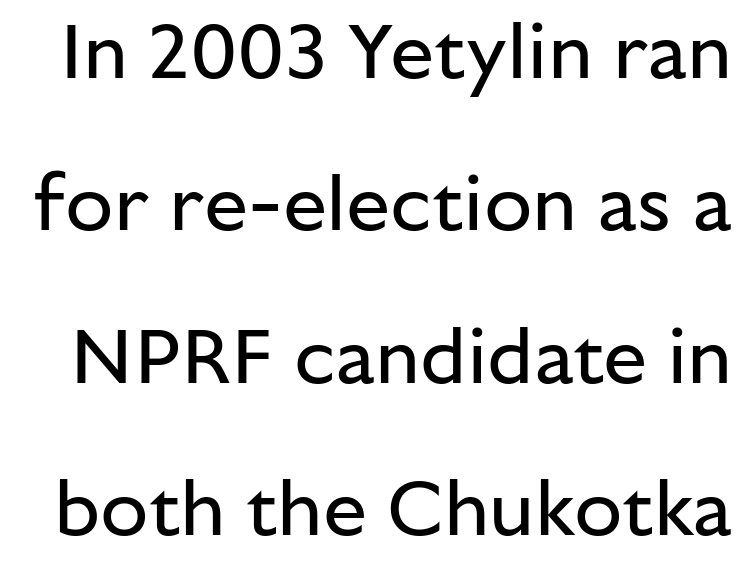
The image shows 79 px regular-weight sans-serif type, upright; set loose line spacing (1.93x), normal letter spacing, not underlined; low stroke contrast and a medium x-height.
